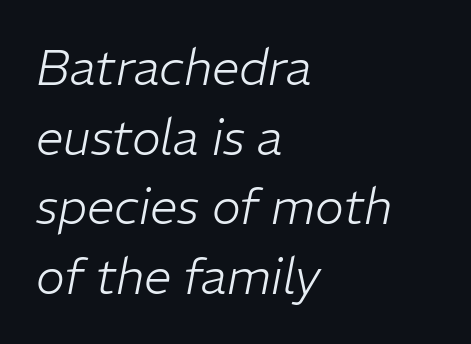
The typesetting does not lean heavy: it is not bold. The vertical gap from one line to the next is medium. The glyphs look as if they've been sheared to an angle. A bare baseline throughout the passage.
